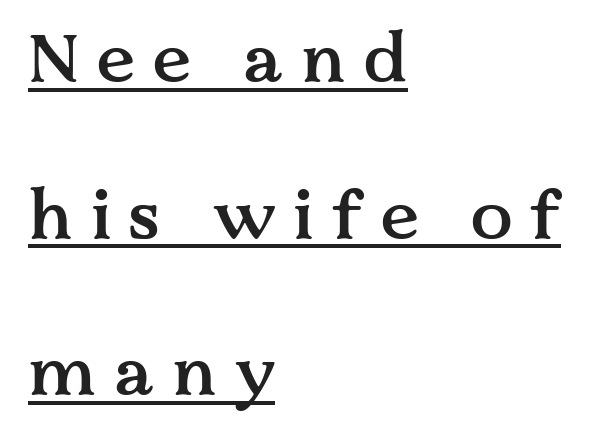
The image shows 69 px semibold serif type, upright; set left-aligned, loose line spacing (2.27x), unusually wide letter spacing (+0.26 em), underlined; medium stroke contrast and a medium x-height.
